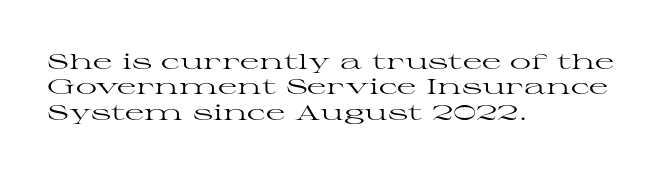
Q: Is the text bold? A: No.
Q: Is the text italic (slanted)? A: No, it is upright.
Q: Is the text underlined? A: No.
Q: How is the paragraph aligned? A: Left-aligned.
Q: Is the spacing between letters normal or unusually wide? A: Normal.
